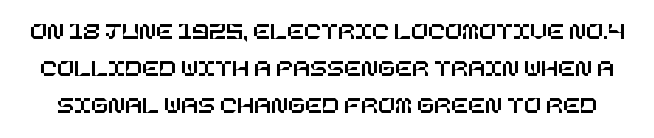
No extra tracking has been applied to these lines. This rendering features lettering with no underline. The type sits square on the baseline with zero lean. What's the leading like? Ordinary, nothing unusual.
